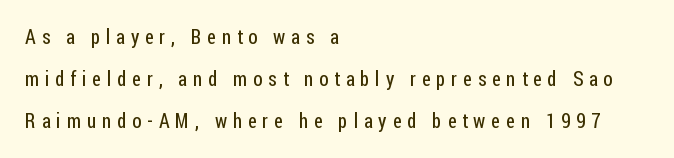
The image shows 20 px text type, upright; set left-aligned, loose line spacing (2.09x), unusually wide letter spacing (+0.29 em), not underlined.
